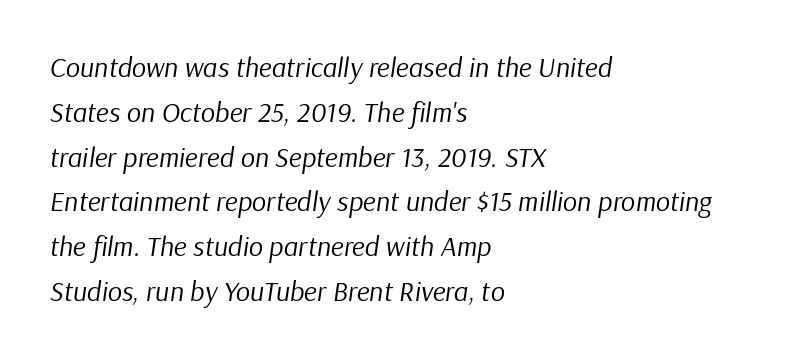
This sample is left-justified, so line endings fall wherever the words run out. Honestly, the row spacing looks completely unremarkable. Bare-footed words on every line. The passage shown is typed in a proportional face where columns would drift. The font's italic variant was chosen for this text.
